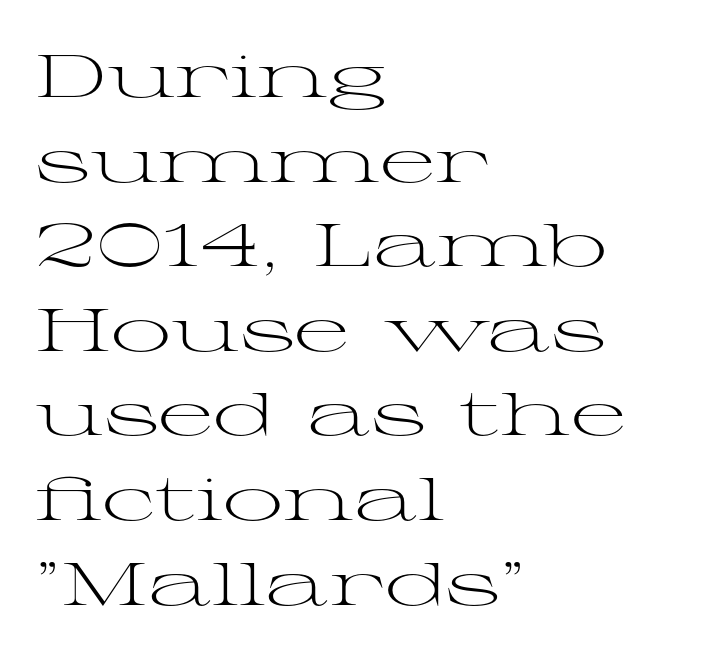
The image shows 60 px light, wide serif type, upright; set left-aligned, normal line spacing (1.41x), normal letter spacing, not underlined; medium stroke contrast and a medium x-height.
